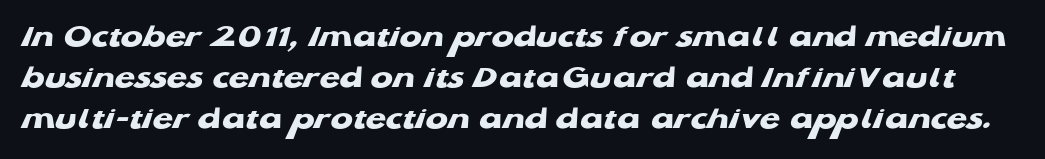
{"serif": "no", "bold": "yes", "weight": "heavy", "width": "wide", "stroke_contrast": "low", "x_height": "medium", "monospaced": "no", "underline": "no", "line_spacing": "normal", "line_spacing_ratio": 1.25, "letter_spacing": "normal", "letter_spacing_em": 0.0, "glyph_px": 33}
